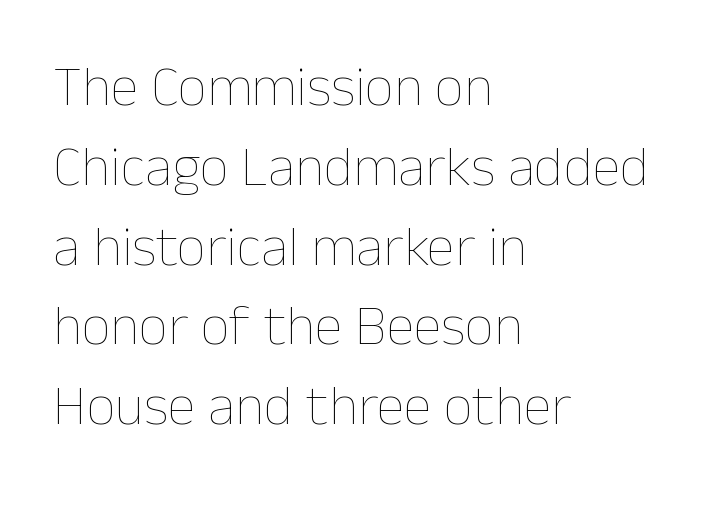
{"italic": "no", "bold": "no", "weight": "thin", "width": "normal", "stroke_contrast": "low", "x_height": "medium", "monospaced": "no", "underline": "no", "align": "left", "line_spacing": "normal", "line_spacing_ratio": 1.4, "letter_spacing": "normal", "letter_spacing_em": 0.0, "glyph_px": 57}
